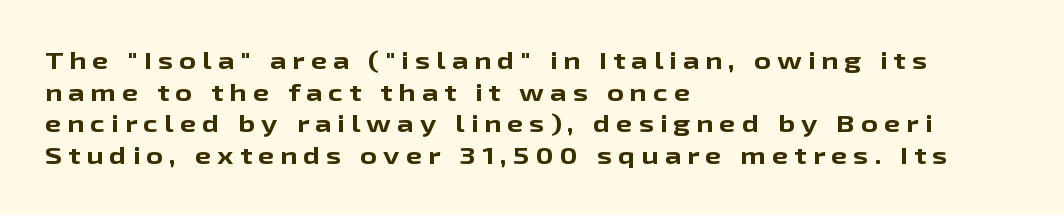
Q: Is the text bold? A: Yes.
Q: Is the text italic (slanted)? A: No, it is upright.
Q: Is the text underlined? A: No.
Q: How is the paragraph aligned? A: Left-aligned.
Q: Is the spacing between letters normal or unusually wide? A: Unusually wide.
Q: Is the spacing between lines tight, normal or loose? A: Normal.
